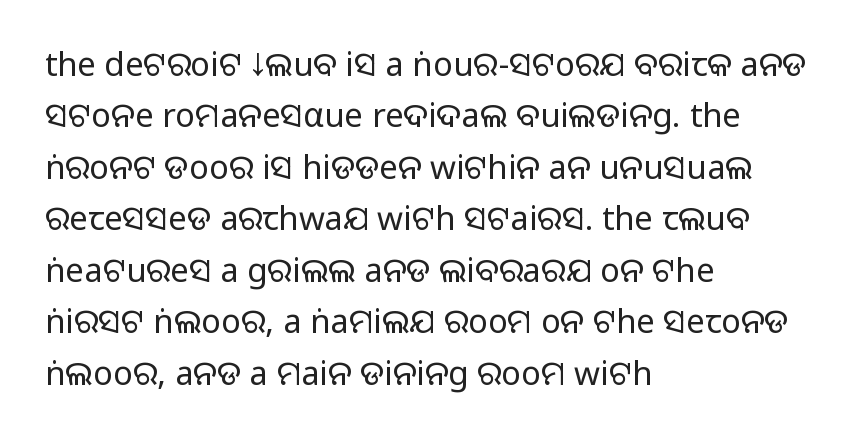
Has an underline been added? It has not. Look at the bottom of the vertical strokes: they stop flat, with no serifs. Quick note: not italic, upright. The rendering keeps characters at their native spacing.
